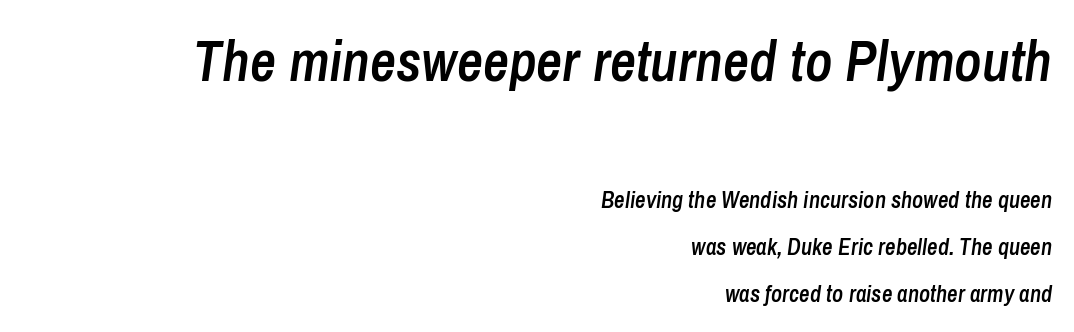
{"italic": "yes", "lean": "right", "slant_degrees": 8, "bold": "semi", "weight": "semibold", "width": "condensed", "stroke_contrast": "low", "x_height": "medium", "monospaced": "no", "underline": "no", "align": "right", "line_spacing": "loose", "line_spacing_ratio": 2.04, "letter_spacing": "normal", "letter_spacing_em": 0.0, "larger_block": "first", "size_ratio": 2.48, "glyph_px": 57}
